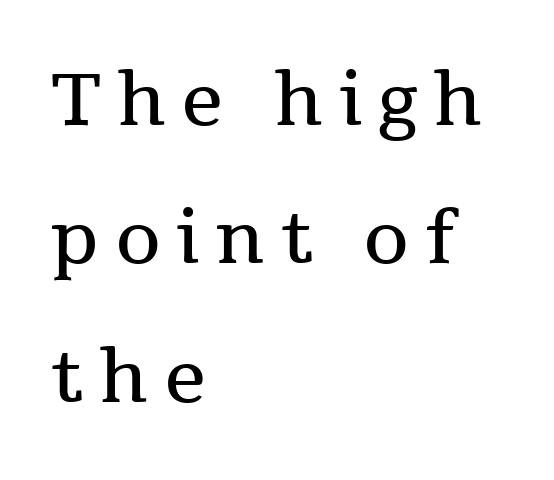
Q: Is the text bold? A: No.
Q: Is the text italic (slanted)? A: No, it is upright.
Q: Is the typeface a serif or a sans-serif typeface? A: Serif.
Q: Is the text underlined? A: No.
Q: How is the paragraph aligned? A: Left-aligned.
Q: Is the spacing between letters normal or unusually wide? A: Unusually wide.
Q: Width (condensed, normal, or wide)? A: Normal.
Q: Stroke contrast? A: Medium.
Q: x-height? A: Medium.
Q: Monospaced? A: No.
